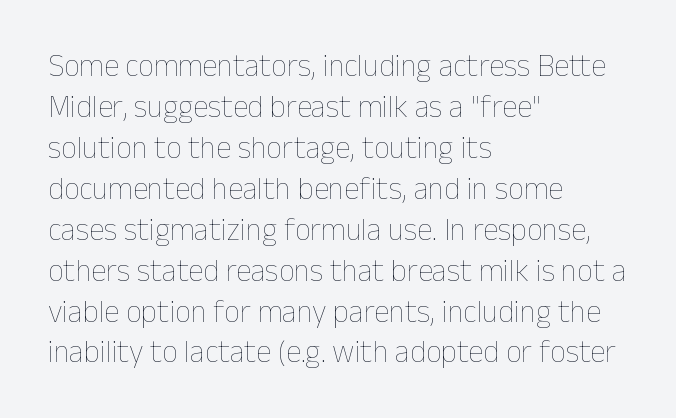
The image shows 31 px thin type, upright; set left-aligned, normal line spacing (1.32x), normal letter spacing, not underlined; low stroke contrast and a medium x-height.
